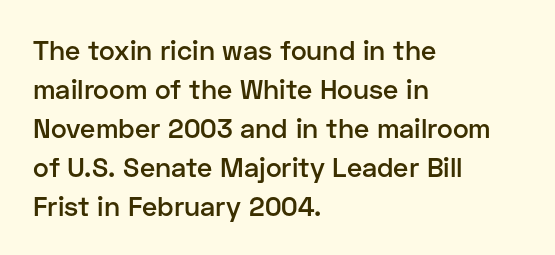
Spacing between characters is what you'd get straight out of the box. The space directly below the letters is spotless. The lines are quadded left. This sample uses an upright cut, with every glyph sitting square on the baseline. Look at the stroke-to-counter ratio: somewhat heavy, a semibold.
